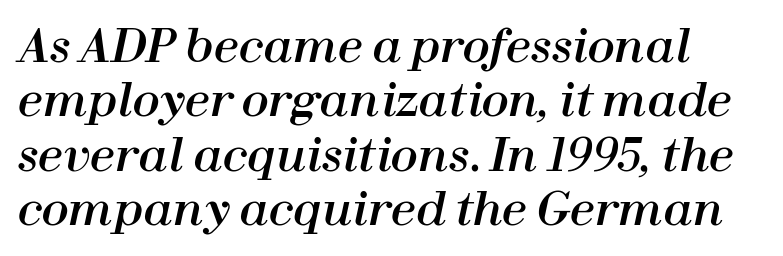
The image shows 45 px text type, italic (leaning right); set line spacing 1.21x, normal letter spacing, not underlined; high stroke contrast and a medium x-height.
